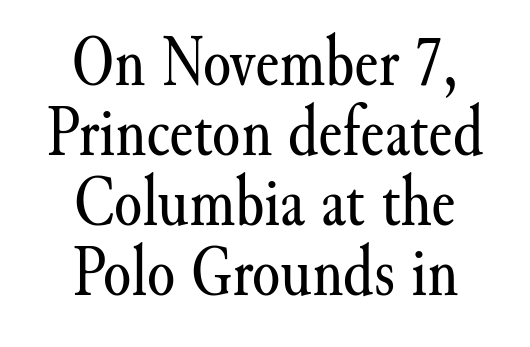
This sample trades vertical openness for compactness between lines. What kind of face is this? One with serifs. Spacing between characters is what you'd get straight out of the box. Descenders are the only things crossing below the line. Vertical stems look standard width or narrower in stroke. The rag falls on both sides of this text block equally.
